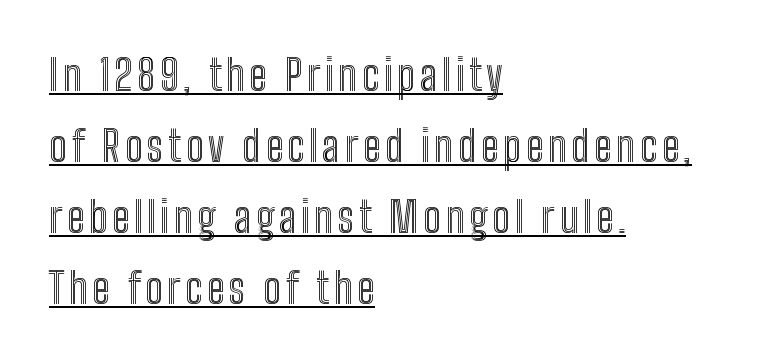
Q: Is the text italic (slanted)? A: No, it is upright.
Q: Is the text underlined? A: Yes.
Q: How is the paragraph aligned? A: Left-aligned.
Q: Is the spacing between lines tight, normal or loose? A: Normal.
Q: Width (condensed, normal, or wide)? A: Condensed.
Q: x-height? A: Medium.
Q: Monospaced? A: No.
